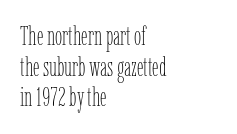
The image shows 26 px text type, upright; set left-aligned, line spacing 1.18x, normal letter spacing, not underlined.
